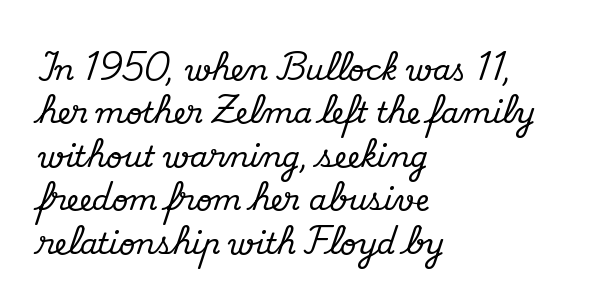
Q: Is the text italic (slanted)? A: Yes.
Q: Is the typeface a serif or a sans-serif typeface? A: Serif.
Q: Is the text underlined? A: No.
Q: How is the paragraph aligned? A: Left-aligned.
Q: Is the spacing between letters normal or unusually wide? A: Normal.
Q: Is the spacing between lines tight, normal or loose? A: Normal.
Q: Width (condensed, normal, or wide)? A: Normal.
Q: Stroke contrast? A: Medium.
Q: x-height? A: Small.
Q: Monospaced? A: No.
